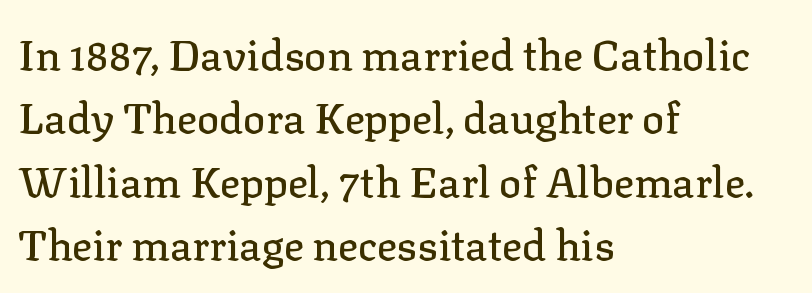
{"serif": "yes", "italic": "no", "width": "normal", "stroke_contrast": "low", "x_height": "medium", "monospaced": "no", "underline": "no", "align": "left", "line_spacing": "normal", "line_spacing_ratio": 1.51, "letter_spacing": "normal", "letter_spacing_em": 0.0, "glyph_px": 42}
